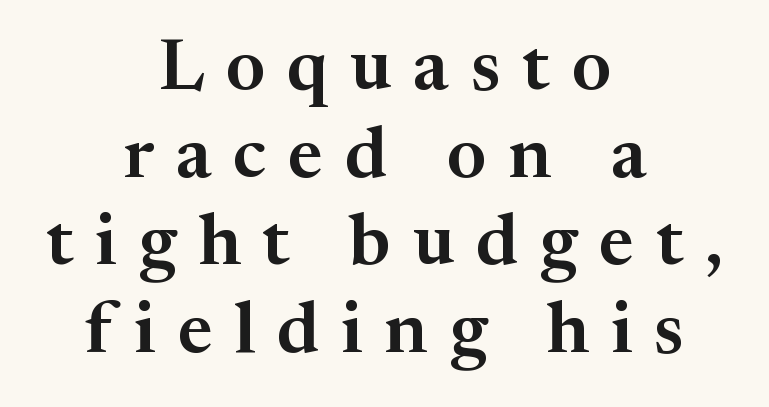
The image shows 73 px serif type, upright; set centered, line spacing 1.2x, unusually wide letter spacing (+0.3 em), not underlined; medium stroke contrast and a medium x-height.
